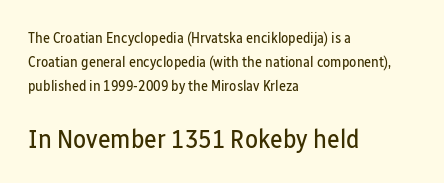
The image shows 27 px text type, upright; set left-aligned, normal line spacing (1.6x), normal letter spacing, not underlined; the second (bottom) block is 1.8x larger.
